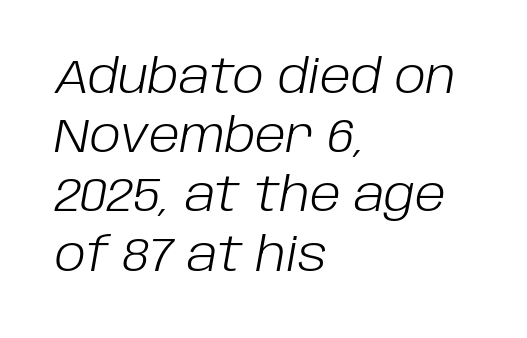
The image shows 47 px light type, italic (leaning right); set left-aligned, normal line spacing (1.26x), normal letter spacing, not underlined; low stroke contrast and a large x-height.
